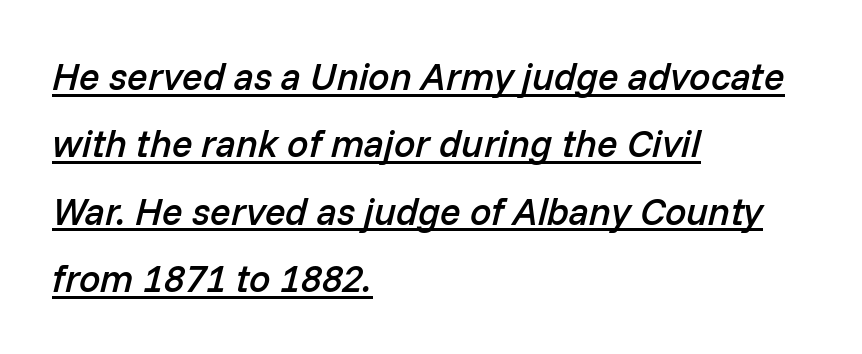
The image shows 38 px semibold type, italic (leaning right); set left-aligned, line spacing 1.77x, normal letter spacing, underlined; low stroke contrast and a medium x-height.
